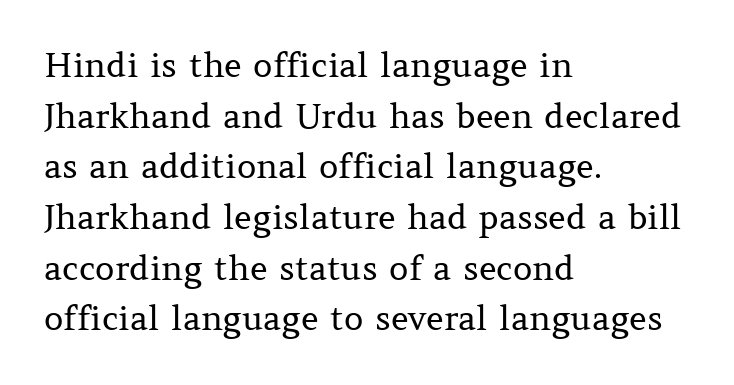
{"serif": "yes", "italic": "no", "bold": "no", "weight": "regular", "width": "normal", "stroke_contrast": "medium", "x_height": "medium", "monospaced": "no", "underline": "no", "align": "left", "line_spacing": "normal", "line_spacing_ratio": 1.49, "letter_spacing": "normal", "letter_spacing_em": 0.0, "glyph_px": 34}
